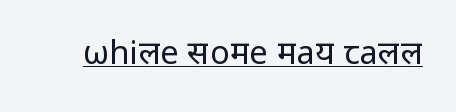
{"serif": "no", "italic": "no", "bold": "no", "weight": "regular", "width": "normal", "stroke_contrast": "low", "x_height": "medium", "monospaced": "no", "underline": "yes", "letter_spacing": "normal", "letter_spacing_em": 0.0, "glyph_px": 33}
